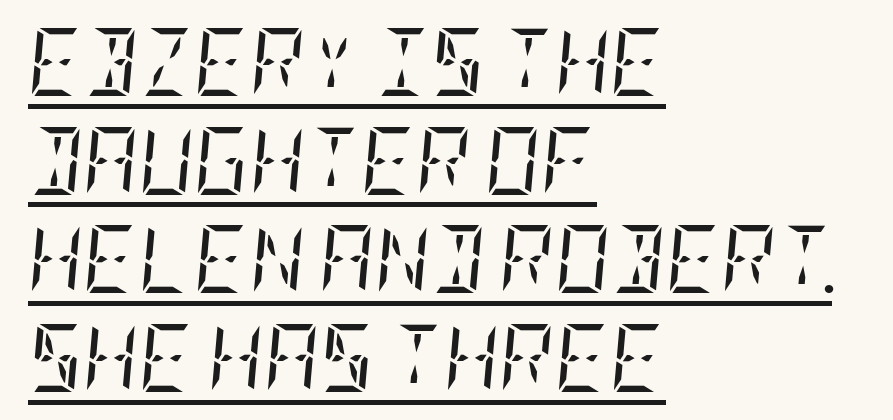
Students, observe: this is what conventionally led text looks like. The typesetter chose a ragged-right arrangement here. The strokes carry an ordinary text weight at most. The horizontal fit of the characters is conventional and even.
